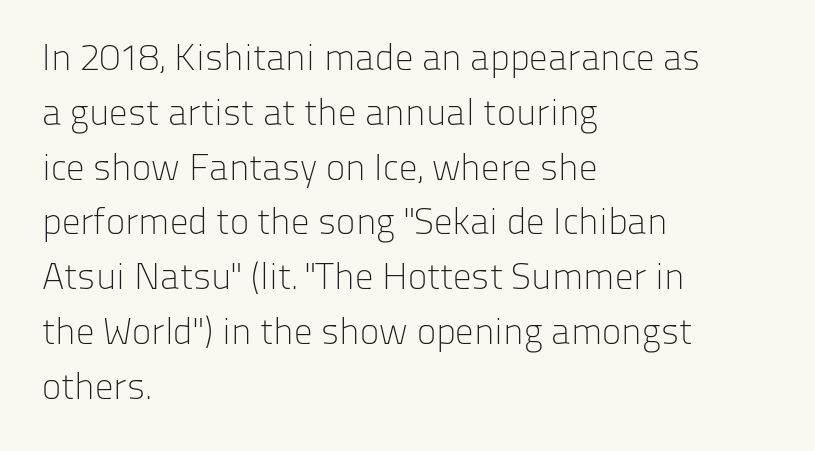
Q: Is the text bold? A: No.
Q: Is the text italic (slanted)? A: No, it is upright.
Q: Is the typeface a serif or a sans-serif typeface? A: Sans-serif.
Q: Is the text underlined? A: No.
Q: How is the paragraph aligned? A: Left-aligned.
Q: Is the spacing between letters normal or unusually wide? A: Normal.
Q: Is the spacing between lines tight, normal or loose? A: Normal.
Q: Width (condensed, normal, or wide)? A: Normal.
Q: Stroke contrast? A: Low.
Q: x-height? A: Medium.
Q: Monospaced? A: No.
